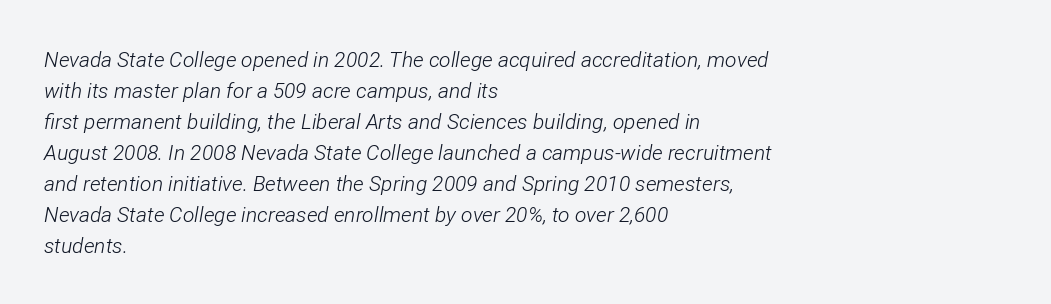
The image shows 21 px text type, italic (leaning right); set left-aligned, normal line spacing (1.48x), normal letter spacing, not underlined.
